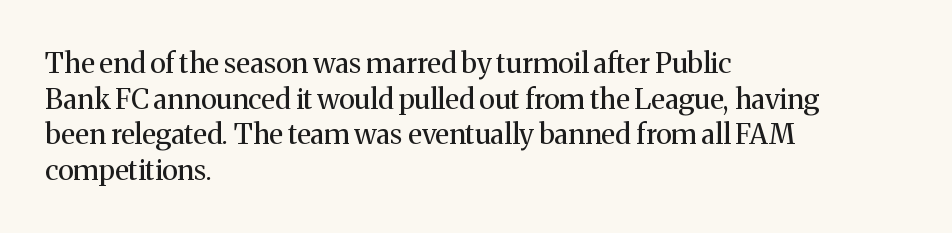
The image shows 28 px regular-weight serif type, upright; set left-aligned, normal line spacing (1.27x), normal letter spacing, not underlined; medium stroke contrast and a medium x-height.
